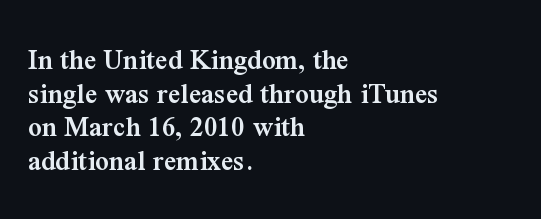
Q: Is the text bold? A: Semi-bold.
Q: Is the text italic (slanted)? A: No, it is upright.
Q: Is the typeface a serif or a sans-serif typeface? A: Serif.
Q: Is the text underlined? A: No.
Q: How is the paragraph aligned? A: Left-aligned.
Q: Is the spacing between letters normal or unusually wide? A: Normal.
Q: Is the spacing between lines tight, normal or loose? A: Tight.
Q: Width (condensed, normal, or wide)? A: Normal.
Q: Stroke contrast? A: Medium.
Q: x-height? A: Medium.
Q: Monospaced? A: No.
